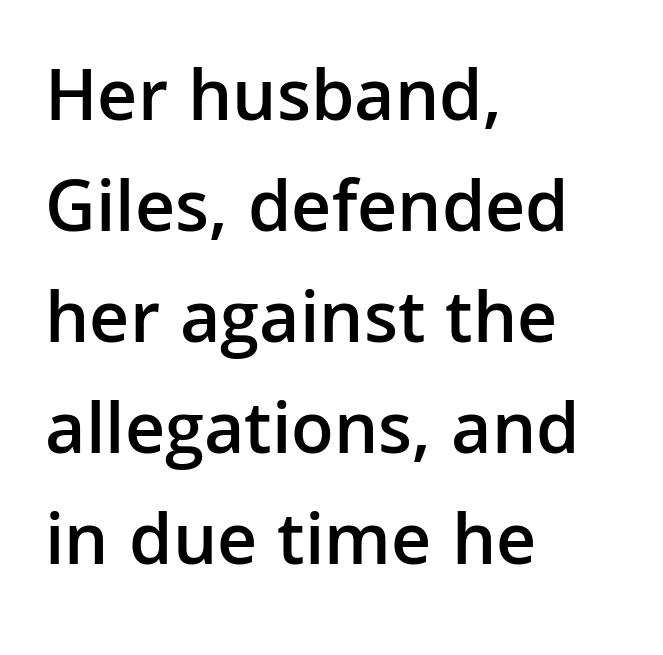
Q: Is the text bold? A: Semi-bold.
Q: Is the text italic (slanted)? A: No, it is upright.
Q: Is the typeface a serif or a sans-serif typeface? A: Sans-serif.
Q: Is the text underlined? A: No.
Q: How is the paragraph aligned? A: Left-aligned.
Q: Is the spacing between letters normal or unusually wide? A: Normal.
Q: Is the spacing between lines tight, normal or loose? A: Normal.
Q: Width (condensed, normal, or wide)? A: Normal.
Q: Stroke contrast? A: Low.
Q: x-height? A: Medium.
Q: Monospaced? A: No.
